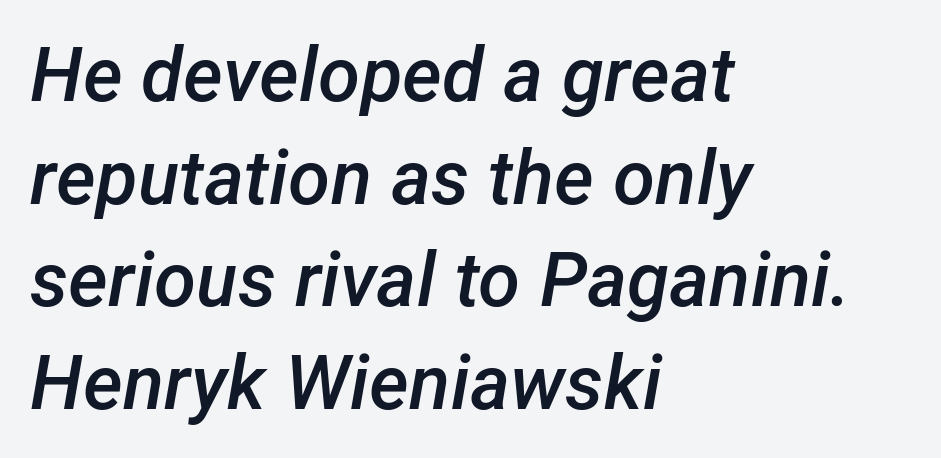
The image shows 76 px semibold type, italic (leaning right); set left-aligned, normal line spacing (1.35x), normal letter spacing, not underlined; low stroke contrast and a medium x-height.
